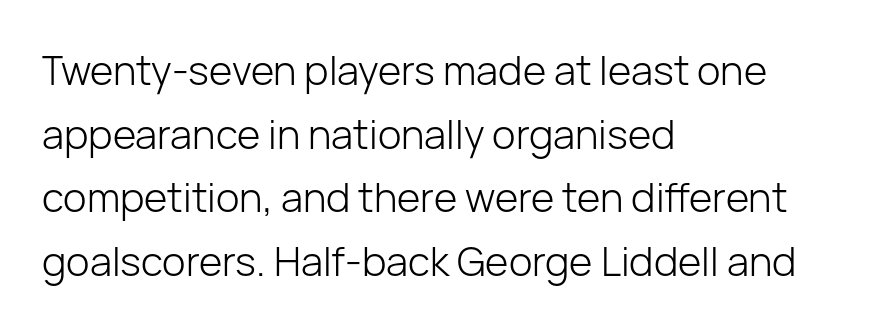
The image shows 40 px light sans-serif type, upright; set left-aligned, normal line spacing (1.59x), normal letter spacing, not underlined; low stroke contrast and a medium x-height.
